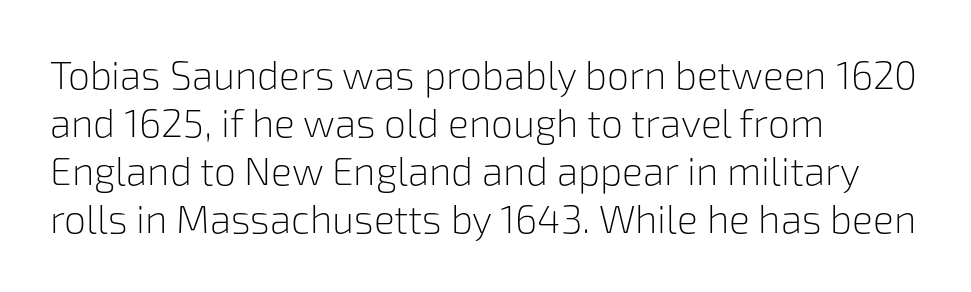
Q: Is the text bold? A: No.
Q: Is the text italic (slanted)? A: No, it is upright.
Q: Is the typeface a serif or a sans-serif typeface? A: Sans-serif.
Q: Is the text underlined? A: No.
Q: How is the paragraph aligned? A: Left-aligned.
Q: Is the spacing between letters normal or unusually wide? A: Normal.
Q: Width (condensed, normal, or wide)? A: Normal.
Q: Stroke contrast? A: Low.
Q: x-height? A: Medium.
Q: Monospaced? A: No.
